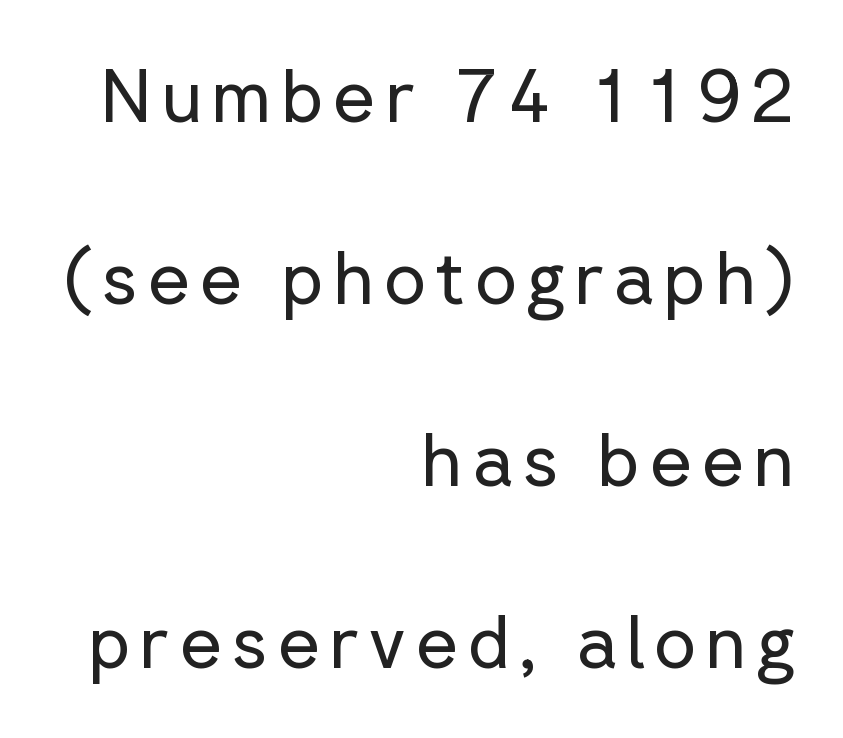
The image shows 74 px regular-weight sans-serif type, upright; set right-aligned, loose line spacing (2.46x), not underlined; low stroke contrast and a medium x-height.
